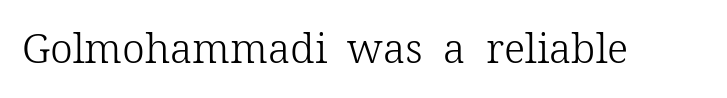
Q: Is the text bold? A: No.
Q: Is the text italic (slanted)? A: No, it is upright.
Q: Is the typeface a serif or a sans-serif typeface? A: Serif.
Q: Is the text underlined? A: No.
Q: Is the spacing between letters normal or unusually wide? A: Normal.
Q: Width (condensed, normal, or wide)? A: Normal.
Q: Stroke contrast? A: Low.
Q: x-height? A: Medium.
Q: Monospaced? A: No.
